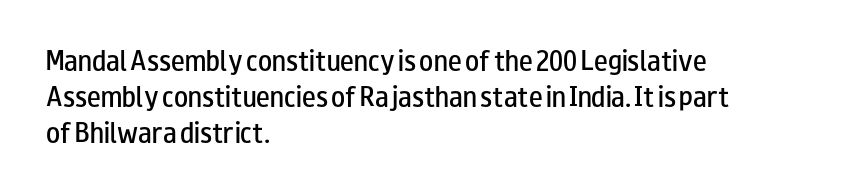
All the whitespace from short lines collects on the right. The space between consecutive lines is moderate. The type is set solid horizontally, with unmodified tracking. Does the lettering tilt? It doesn't — this is upright. Is the type bold? Partly — it's a semibold, heavier than regular but not fully bold.
